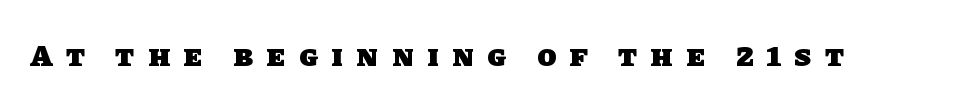
These lines are rendered in a variable-pitch font. The face used here is rendered with a markedly widened letterfit. The face used here is a sans, in the tradition of grotesques and geometrics. Just letters on the line, the space beneath them empty. Its strokes are broad and dark, the hallmark of bold type.
